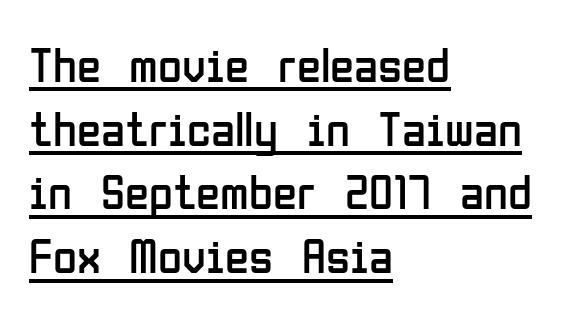
Q: Is the text bold? A: No.
Q: Is the text italic (slanted)? A: No, it is upright.
Q: Is the typeface a serif or a sans-serif typeface? A: Sans-serif.
Q: Is the text underlined? A: Yes.
Q: How is the paragraph aligned? A: Left-aligned.
Q: Is the spacing between letters normal or unusually wide? A: Normal.
Q: Is the spacing between lines tight, normal or loose? A: Normal.
Q: Width (condensed, normal, or wide)? A: Condensed.
Q: Stroke contrast? A: Low.
Q: x-height? A: Medium.
Q: Monospaced? A: No.
